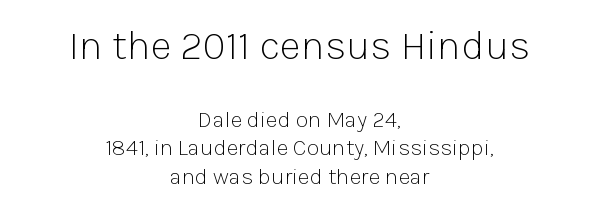
{"serif": "no", "italic": "no", "bold": "no", "weight": "light", "width": "normal", "stroke_contrast": "low", "x_height": "medium", "monospaced": "no", "underline": "no", "align": "center", "line_spacing_ratio": 1.24, "letter_spacing": "normal", "letter_spacing_em": 0.0, "larger_block": "first", "size_ratio": 1.78, "glyph_px": 41}
